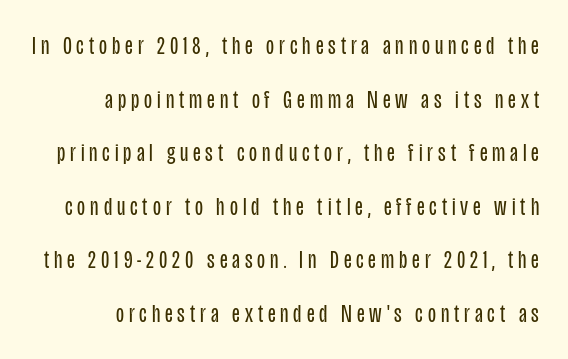
{"italic": "no", "bold": "no", "underline": "no", "line_spacing": "loose", "line_spacing_ratio": 2.06, "glyph_px": 26}
